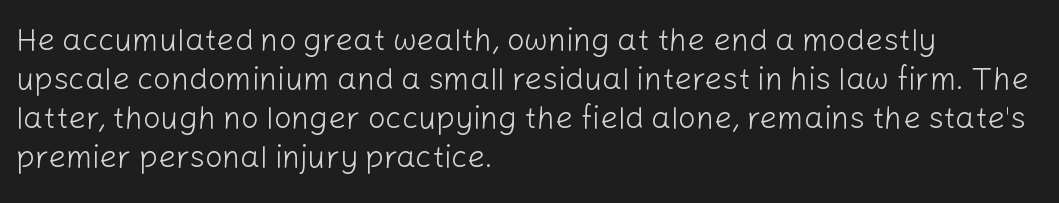
The image shows 31 px light sans-serif type, upright; set left-aligned, normal line spacing (1.26x), normal letter spacing, not underlined; low stroke contrast and a medium x-height.
